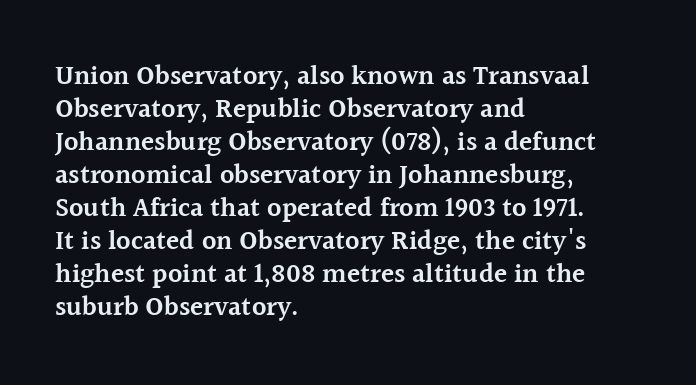
The image shows 27 px text type, upright; set left-aligned, line spacing 1.22x, normal letter spacing, not underlined.
